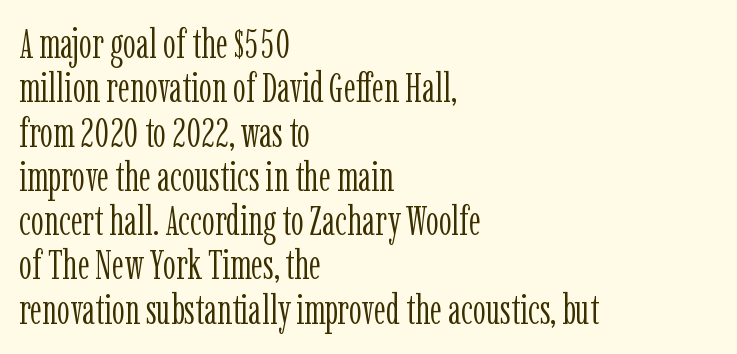
The image shows 41 px light, condensed serif type, upright; set left-aligned, tight line spacing (1.08x), normal letter spacing, not underlined; low stroke contrast and a medium x-height.
